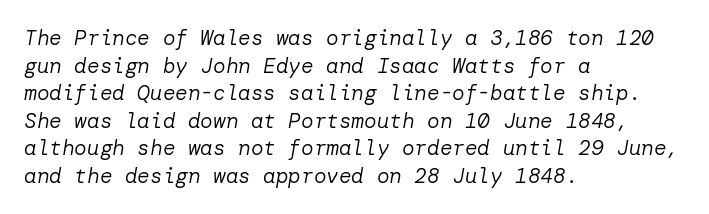
The image shows 21 px text type, italic (leaning right); set left-aligned, normal line spacing (1.31x), normal letter spacing, not underlined.
